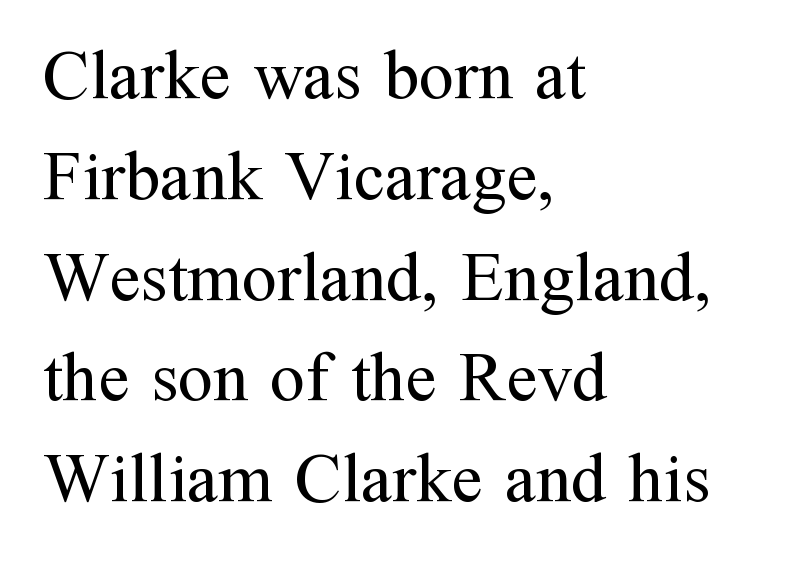
{"serif": "yes", "italic": "no", "bold": "no", "weight": "regular", "width": "normal", "stroke_contrast": "medium", "x_height": "medium", "monospaced": "no", "underline": "no", "align": "left", "line_spacing": "normal", "line_spacing_ratio": 1.44, "letter_spacing": "normal", "letter_spacing_em": 0.0, "glyph_px": 70}
